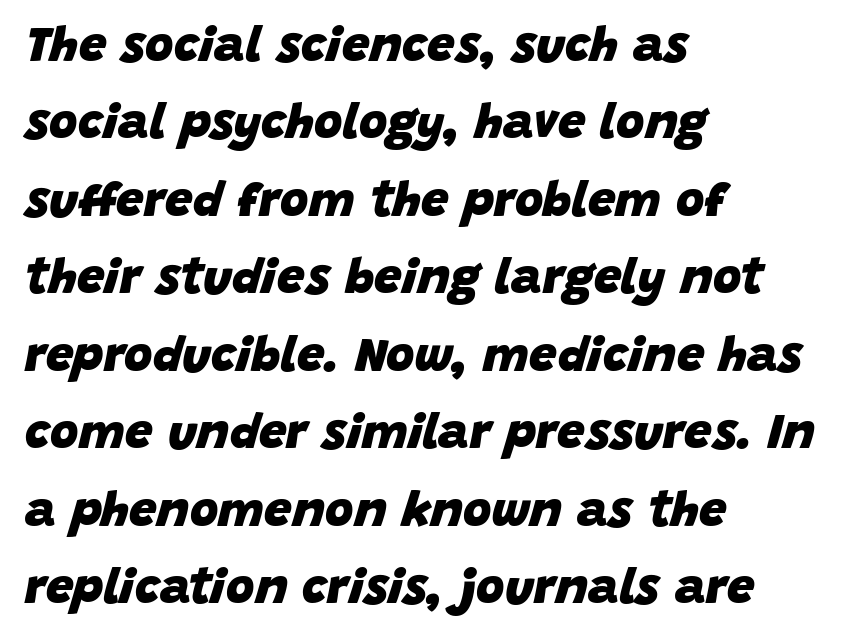
{"italic": "yes", "lean": "right", "slant_degrees": 15, "bold": "yes", "weight": "heavy", "width": "normal", "stroke_contrast": "low", "x_height": "large", "monospaced": "no", "underline": "no", "align": "left", "line_spacing": "normal", "line_spacing_ratio": 1.58, "letter_spacing": "normal", "letter_spacing_em": 0.0, "glyph_px": 49}
